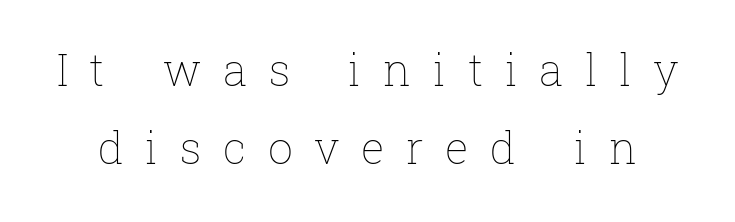
Q: Is the text bold? A: No.
Q: Is the text italic (slanted)? A: No, it is upright.
Q: Is the text underlined? A: No.
Q: Is the spacing between letters normal or unusually wide? A: Unusually wide.
Q: Width (condensed, normal, or wide)? A: Normal.
Q: Stroke contrast? A: Low.
Q: x-height? A: Medium.
Q: Monospaced? A: No.
